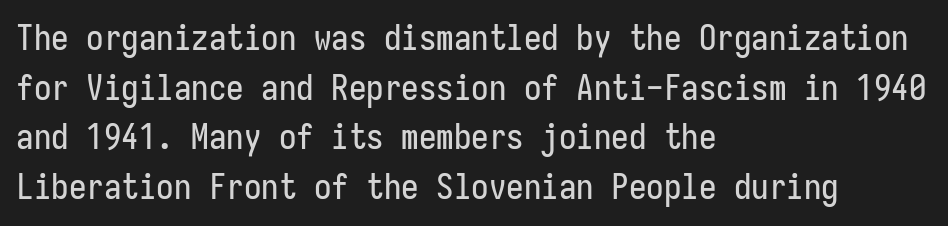
Are there feet on the stems? There aren't — it's a sans. Spacing verdict: monospaced, one width for all characters. Vertically, the passage feels balanced, rows spaced as you'd expect. Characters remain perfectly vertical along every line. Each word holds together tightly as a unit, with standard inter-letter gaps.
